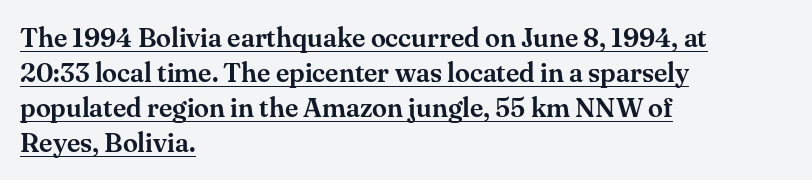
Does a line run under the words? Yes, clearly. Short and long lines alike share a common starting point at left. Ordinary non-slanted type is in use. Honestly, the row spacing looks completely unremarkable. In terms of letterspacing, this is plain default setting.
